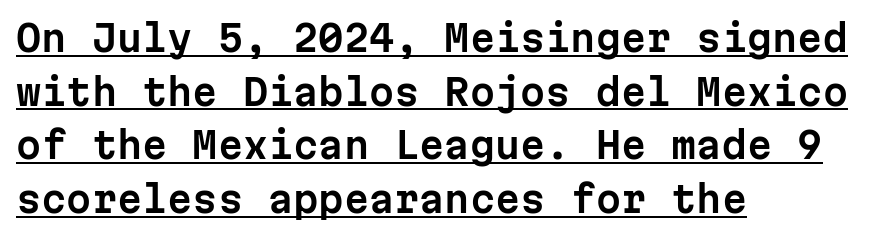
The image shows 36 px sans-serif type, upright, monospaced; set left-aligned, normal line spacing (1.49x), normal letter spacing, underlined; low stroke contrast and a medium x-height.
